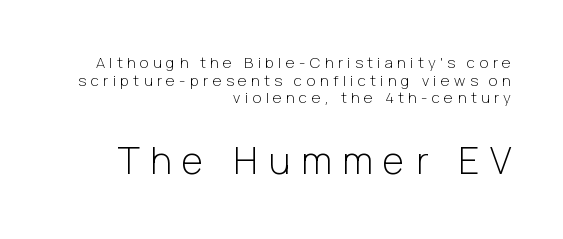
Spacing between characters has been opened up far beyond the box default. The rendering uses natural spacing where letterforms have individual widths. This is not heavy type; no bold has been used. Compared with a flush-left layout, this one pins lines to the opposite, right side. A bare baseline throughout the passage. Check where the strokes stop: nothing finishes them off — pure sans.
